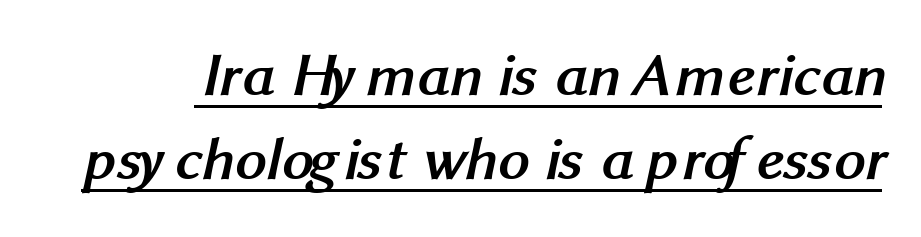
The image shows 62 px semibold sans-serif type; set normal line spacing (1.35x), normal letter spacing, underlined; medium stroke contrast and a medium x-height.
